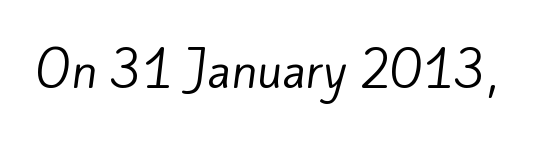
{"serif": "no", "bold": "no", "weight": "regular", "width": "normal", "stroke_contrast": "low", "x_height": "small", "monospaced": "no", "underline": "no", "letter_spacing": "normal", "letter_spacing_em": 0.0, "glyph_px": 47}
